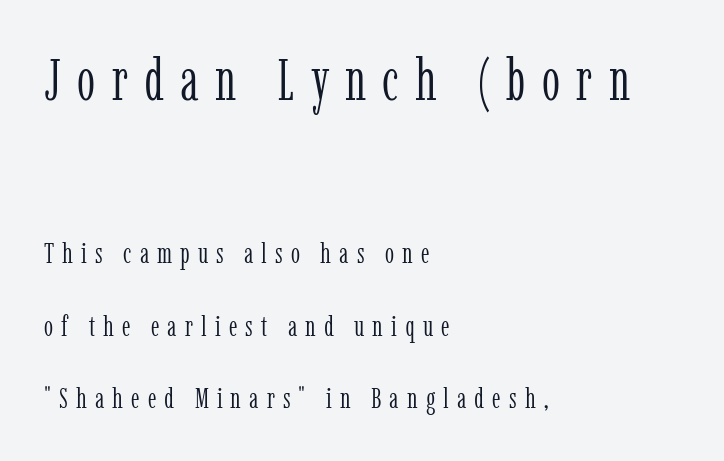
The space directly below the letters is spotless. Do the letters lean? They stand straight. No chunkiness to these letters — they're not bold. Compared with typical paragraphs, the rows here are farther apart. The paragraph has a hard left edge and a soft right edge. The more generous point size was reserved for the upper chunk.
